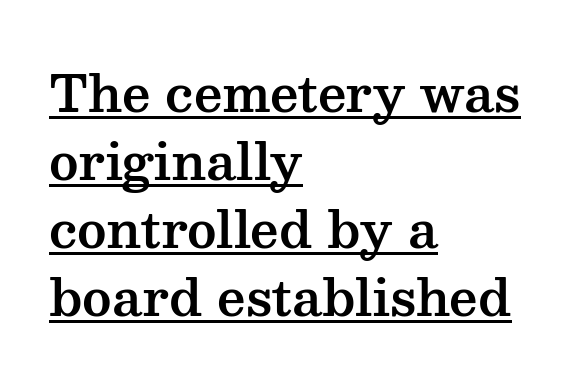
{"serif": "yes", "italic": "no", "width": "wide", "stroke_contrast": "medium", "x_height": "medium", "monospaced": "no", "underline": "yes", "align": "left", "line_spacing": "normal", "line_spacing_ratio": 1.36, "letter_spacing": "normal", "letter_spacing_em": 0.0, "glyph_px": 50}
